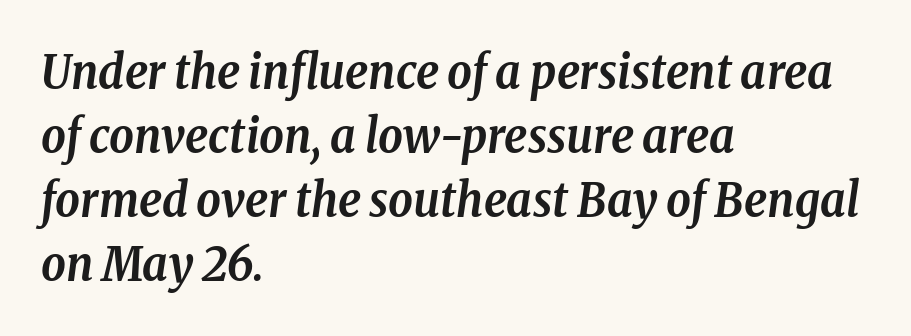
Proportional: the letters do not fall into vertical columns. The font's italic variant was chosen for this text. Between one letter and the next there's only the usual sliver of space. The passage is arranged the way most books set body copy — flush left. Typographically, this falls in the serif category. Students, this is bold: see how much ink each stroke carries.
